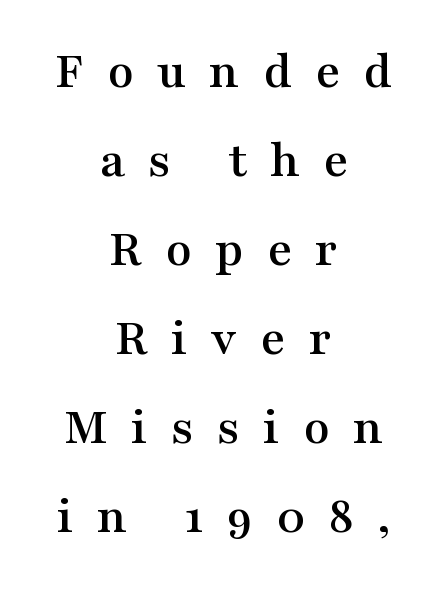
The image shows 53 px wide serif type, upright; set centered, normal line spacing (1.68x), unusually wide letter spacing (+0.44 em), not underlined; medium stroke contrast and a medium x-height.
